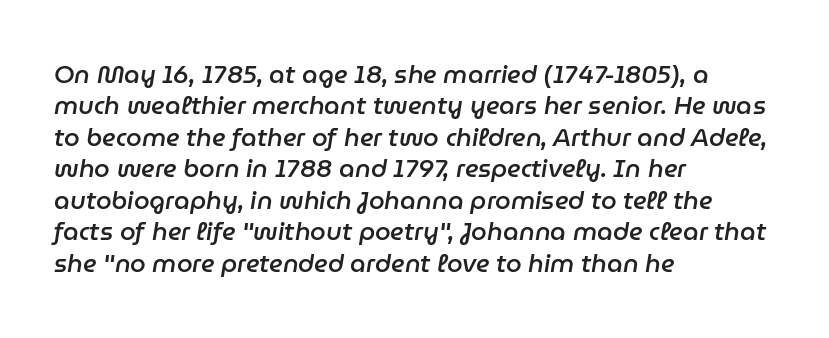
This block has exactly the height ordinary leading produces. Glyph-to-glyph distance matches everyday printed text. The paragraph shown leans on its left margin. In terms of weight, the rendering is demibold, just under bold. Slanted lettering throughout.
